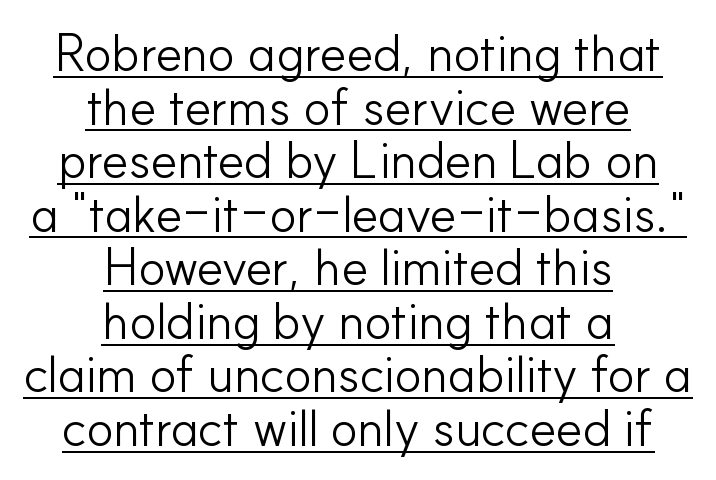
The image shows 51 px light sans-serif type, upright; set centered, tight line spacing (1.05x), normal letter spacing, underlined; low stroke contrast and a small x-height.
